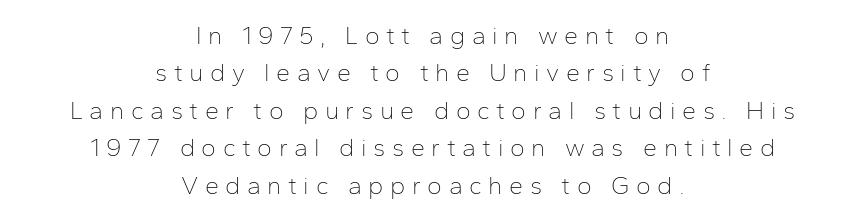
Q: Is the text bold? A: No.
Q: Is the text italic (slanted)? A: No, it is upright.
Q: Is the text underlined? A: No.
Q: How is the paragraph aligned? A: Centered.
Q: Is the spacing between letters normal or unusually wide? A: Unusually wide.
Q: Is the spacing between lines tight, normal or loose? A: Normal.
